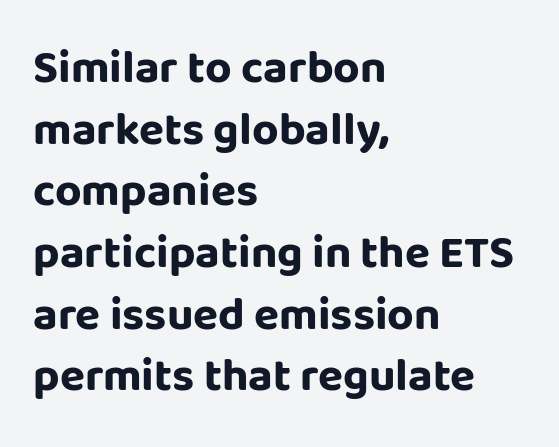
The image shows 46 px bold sans-serif type, upright; set left-aligned, normal line spacing (1.34x), normal letter spacing, not underlined; low stroke contrast and a large x-height.
